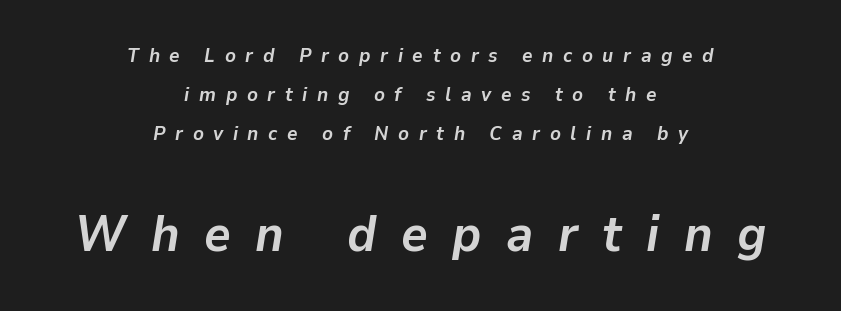
The image shows 51 px semibold type, italic (leaning right); set centered, loose line spacing (1.96x), unusually wide letter spacing (+0.48 em), not underlined; the second (bottom) block is 2.55x larger; low stroke contrast and a medium x-height.
